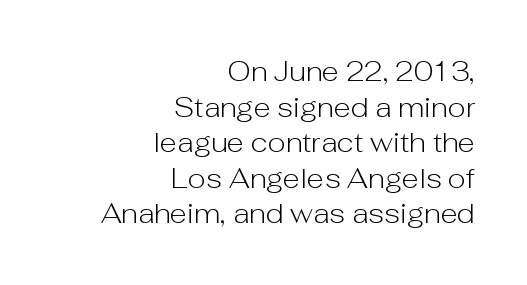
The baseline area is clear. Here the designer chose a conventional face with non-uniform glyph widths. No extra tracking has been applied to these lines. Compared with typical paragraphs, the rows here are spaced about the same.
